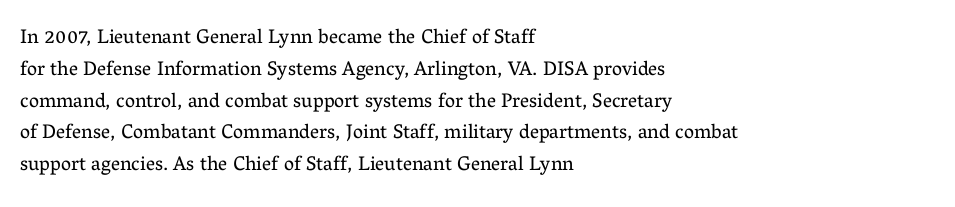
This is not heavy type; no bold has been used. Tracking here is standard; glyphs follow each other at the usual distance. Horizontal bands of white between lines are of average thickness. Underlining? Definitely not there. A student would call this left alignment; a typographer would say flush left, rag right.
